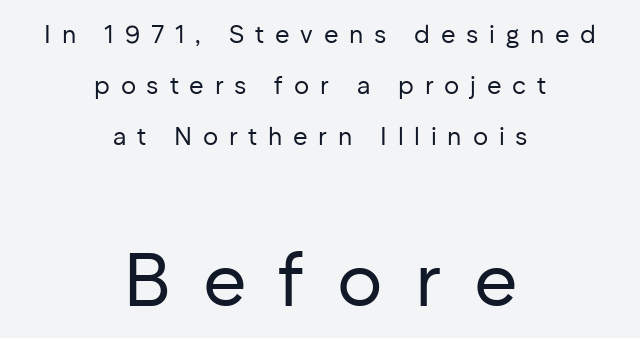
{"serif": "no", "italic": "no", "bold": "no", "weight": "regular", "width": "normal", "stroke_contrast": "low", "x_height": "medium", "monospaced": "no", "underline": "no", "align": "center", "line_spacing": "loose", "line_spacing_ratio": 2.04, "letter_spacing": "wide", "letter_spacing_em": 0.43, "larger_block": "second", "size_ratio": 3.0, "glyph_px": 75}
